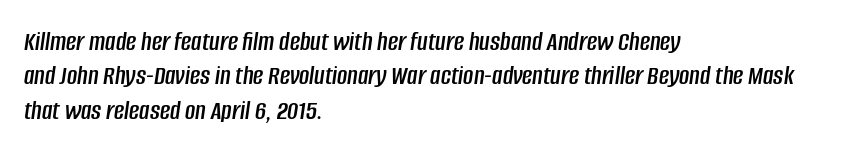
Q: Is the text italic (slanted)? A: Yes, it leans right by about 8 degrees.
Q: Is the text underlined? A: No.
Q: How is the paragraph aligned? A: Left-aligned.
Q: Is the spacing between letters normal or unusually wide? A: Normal.
Q: Width (condensed, normal, or wide)? A: Condensed.
Q: Stroke contrast? A: Low.
Q: x-height? A: Large.
Q: Monospaced? A: No.
